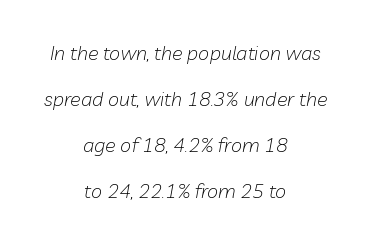
The image shows 20 px text type, italic (leaning right); set centered, loose line spacing (2.3x), normal letter spacing, not underlined.
